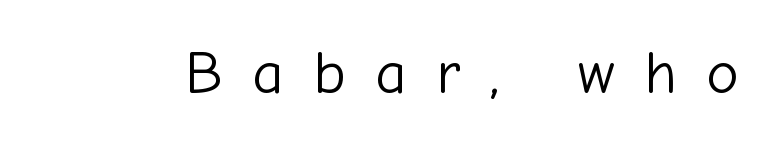
The typeface has the unassuming heft of standard copy or less. Here the designer chose a conventional face with non-uniform glyph widths. Do the letters lean? They stand straight. I'd call this a sans setting — the letters go barefoot. The passage shown is not underscored anywhere. Spacing between characters has been opened up far beyond the box default.
